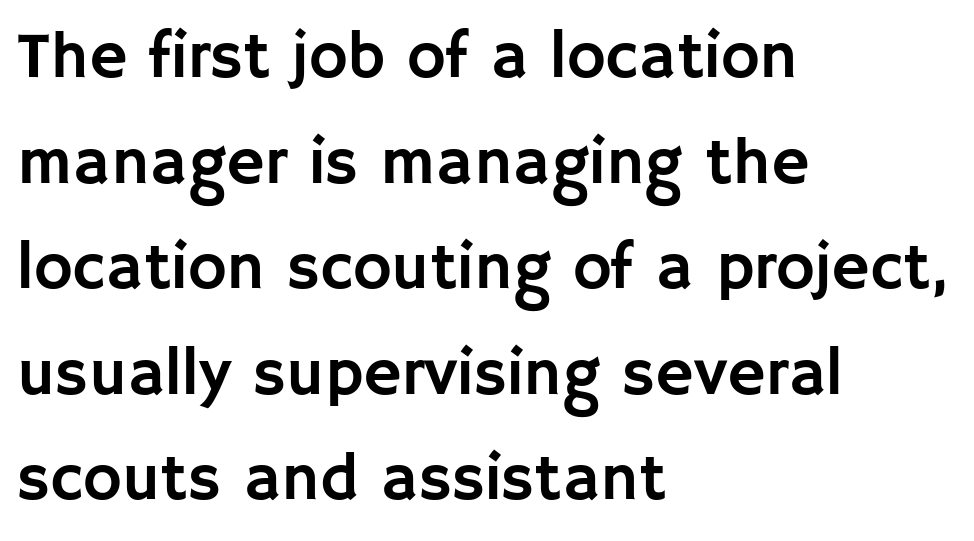
Q: Is the text italic (slanted)? A: No, it is upright.
Q: Is the typeface a serif or a sans-serif typeface? A: Sans-serif.
Q: Is the text underlined? A: No.
Q: How is the paragraph aligned? A: Left-aligned.
Q: Is the spacing between letters normal or unusually wide? A: Normal.
Q: Is the spacing between lines tight, normal or loose? A: Normal.
Q: Width (condensed, normal, or wide)? A: Normal.
Q: Stroke contrast? A: Low.
Q: x-height? A: Large.
Q: Monospaced? A: No.
